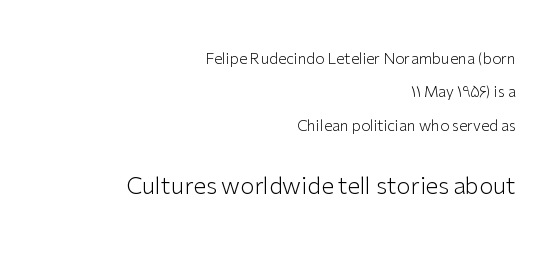
Each new line begins a long way beneath the previous one. Heft: none added — not bold. If you squint, the bottom block still reads clearly — it's the larger of the two. The rendering anchors every line to the right-hand side. In terms of posture, this sample is upright.
